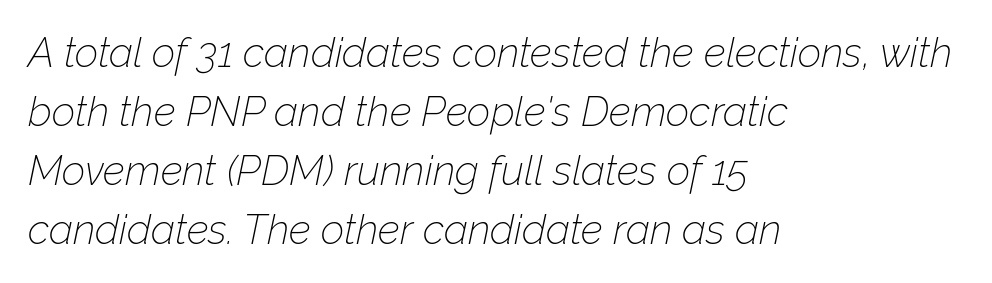
{"italic": "yes", "lean": "right", "slant_degrees": 12, "bold": "no", "weight": "thin", "width": "normal", "stroke_contrast": "low", "x_height": "medium", "monospaced": "no", "underline": "no", "align": "left", "line_spacing": "normal", "line_spacing_ratio": 1.44, "letter_spacing": "normal", "letter_spacing_em": 0.0, "glyph_px": 41}
